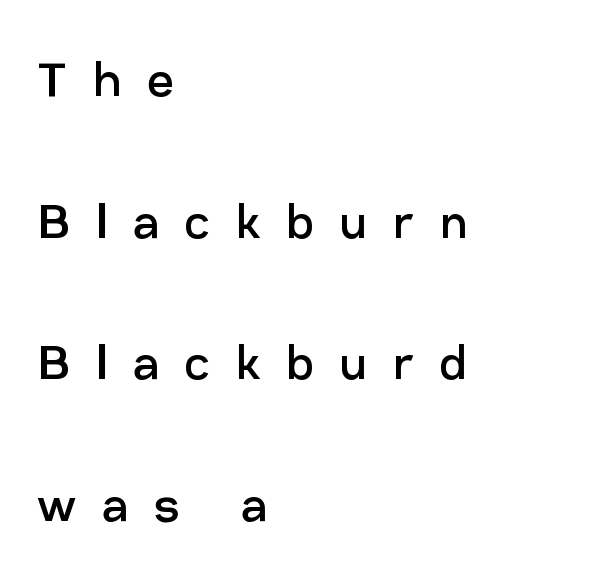
The image shows 58 px regular-weight sans-serif type, upright; set left-aligned, loose line spacing (2.44x), unusually wide letter spacing (+0.44 em), not underlined; low stroke contrast and a medium x-height.
